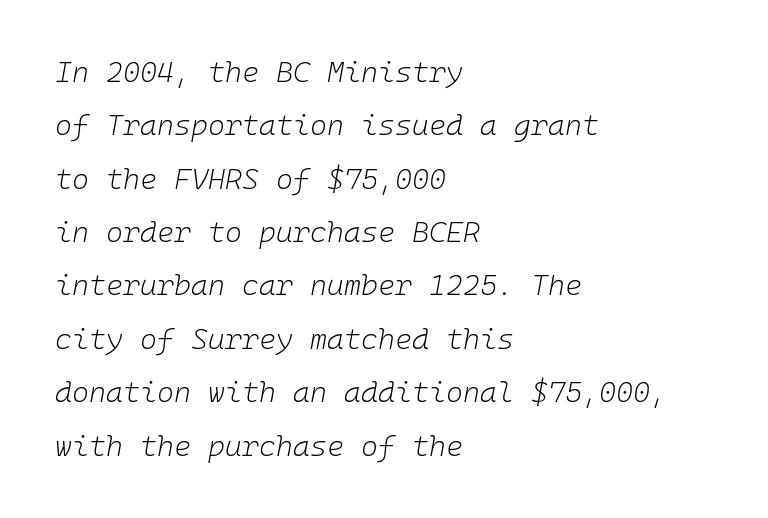
Is the letter spacing exaggerated? No — it looks like the ordinary default. Anything drawn beneath the words? Only blank space. Spacing verdict: monospaced, one width for all characters. Every row of glyphs begins at an identical x-position on the left. Every character sits at an angle, as italics do.
